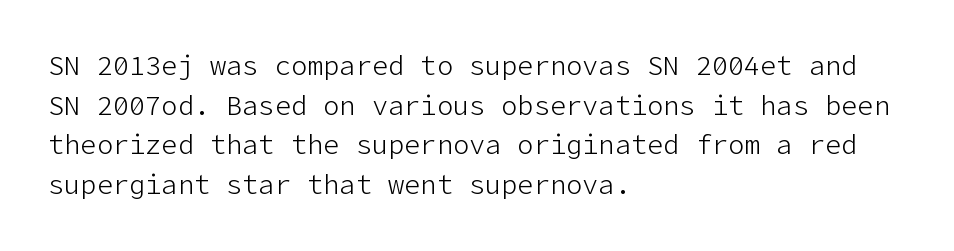
Notice how descenders clear the ascenders below comfortably — that's standard leading. Inter-character spacing is left at the font's built-in metrics. Bare-footed words on every line. The strokes are not fattened; the text isn't bold. A student would call this left alignment; a typographer would say flush left, rag right.
